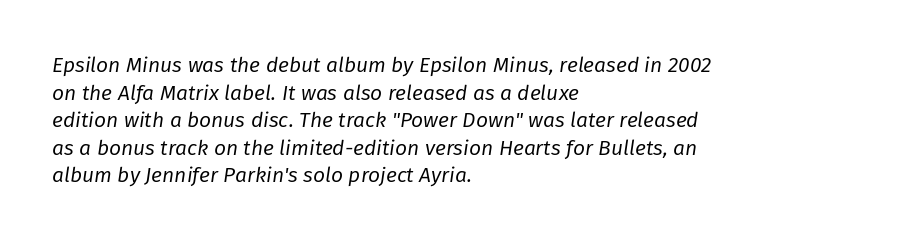
Q: Is the text bold? A: No.
Q: Is the text italic (slanted)? A: Yes, it leans right by about 8 degrees.
Q: Is the text underlined? A: No.
Q: How is the paragraph aligned? A: Left-aligned.
Q: Is the spacing between letters normal or unusually wide? A: Normal.
Q: Is the spacing between lines tight, normal or loose? A: Normal.
